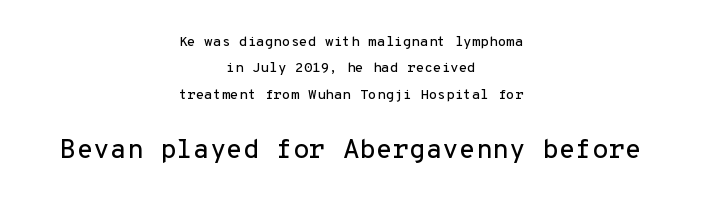
The image shows 27 px text type, upright; set centered, line spacing 1.88x, normal letter spacing, not underlined; the second (bottom) block is 1.93x larger.
